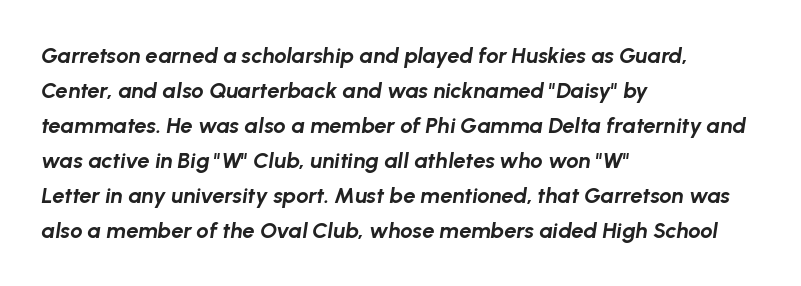
Q: Is the text bold? A: Yes.
Q: Is the text italic (slanted)? A: Yes, it leans right by about 8 degrees.
Q: Is the text underlined? A: No.
Q: How is the paragraph aligned? A: Left-aligned.
Q: Is the spacing between letters normal or unusually wide? A: Normal.
Q: Is the spacing between lines tight, normal or loose? A: Normal.
